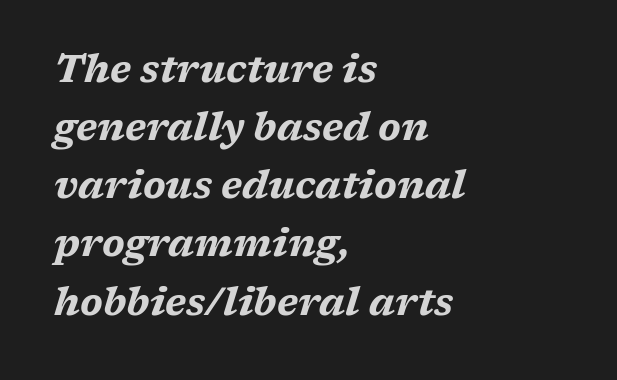
The horizontal fit of the characters is conventional and even. Style check: oblique. The rendering uses natural spacing where letterforms have individual widths. Strong, thick strokes mark this as bold type. Compared with a centered layout, this one pins lines to the left instead. Notice how descenders clear the ascenders below comfortably — that's standard leading.
